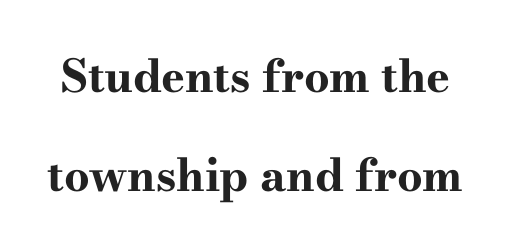
Nobody touched the tracking dial on this one. Students, observe: this is what heavily led, spacious text looks like. Every character sits straight up, as roman type does. The passage shown is not underscored anywhere.
